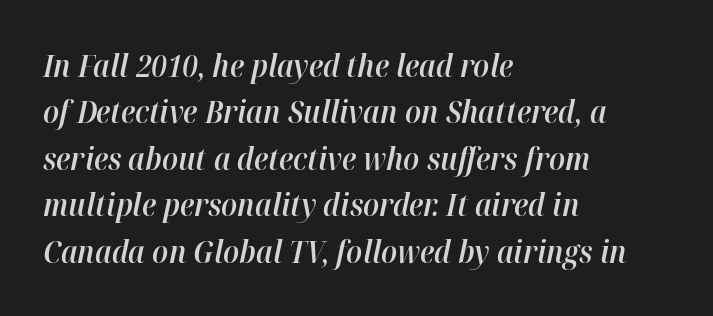
Proportional: the letters do not fall into vertical columns. Descenders are the only things crossing below the line. If you drew a ruler down the left edge, every line would touch it. These lines carry some extra weight — a demibold, not a full bold.
